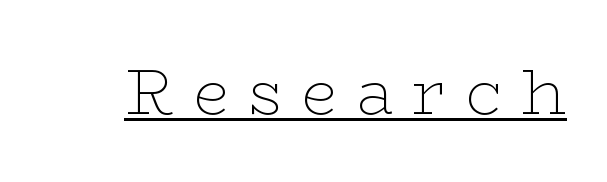
The image shows 64 px thin, wide serif type, upright; set unusually wide letter spacing (+0.3 em), underlined; low stroke contrast and a medium x-height.
